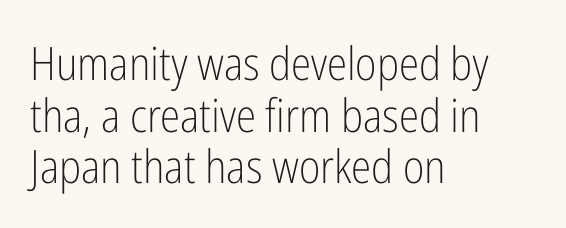
{"serif": "no", "italic": "no", "bold": "no", "weight": "light", "width": "condensed", "stroke_contrast": "low", "x_height": "medium", "monospaced": "no", "underline": "no", "align": "left", "line_spacing": "tight", "line_spacing_ratio": 1.12, "letter_spacing": "normal", "letter_spacing_em": 0.0, "glyph_px": 46}
